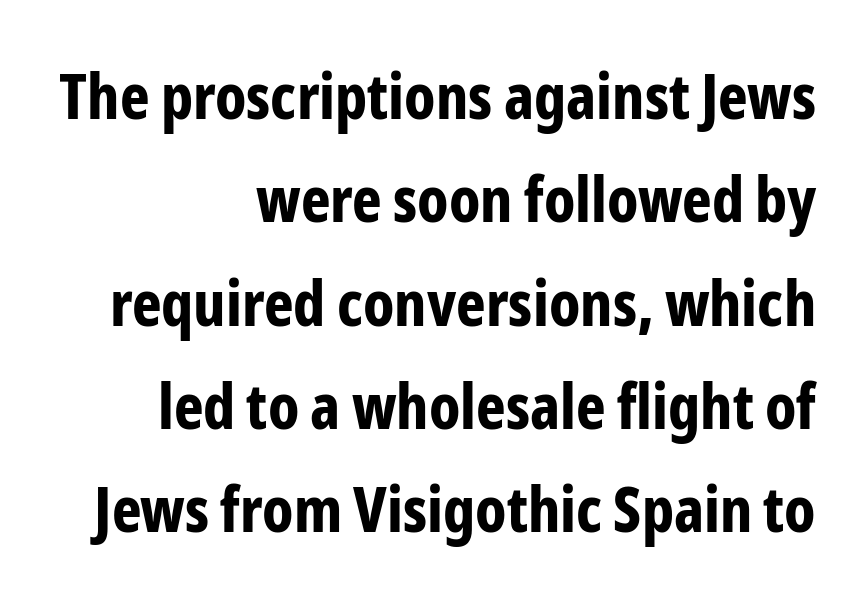
The image shows 63 px bold, condensed sans-serif type, upright; set right-aligned, normal line spacing (1.64x), normal letter spacing, not underlined; low stroke contrast and a medium x-height.
